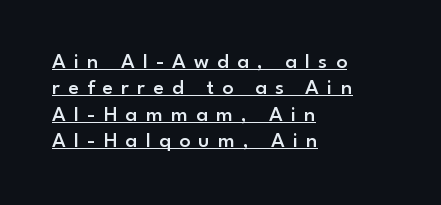
The image shows 22 px text type, upright; set left-aligned, line spacing 1.2x, unusually wide letter spacing (+0.37 em), underlined.
